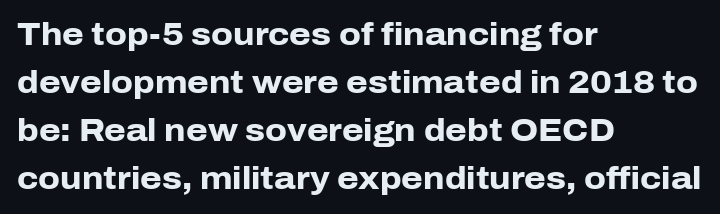
{"serif": "no", "italic": "no", "bold": "yes", "weight": "heavy", "width": "normal", "stroke_contrast": "low", "x_height": "medium", "monospaced": "no", "underline": "no", "align": "left", "line_spacing": "normal", "line_spacing_ratio": 1.55, "letter_spacing": "normal", "letter_spacing_em": 0.0, "glyph_px": 31}
